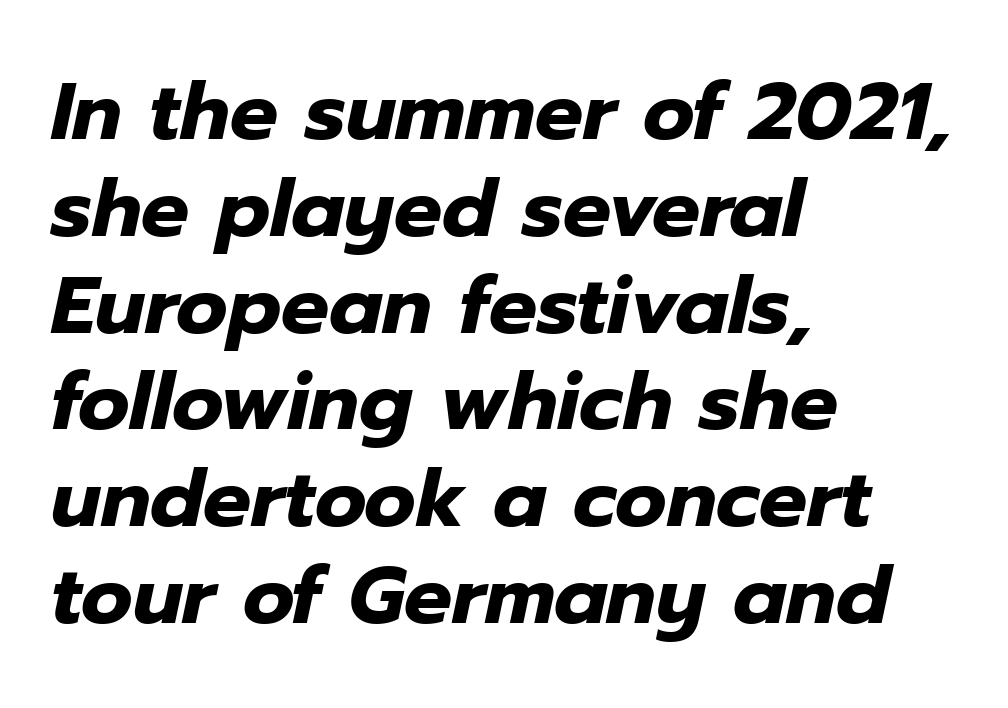
The text carries the slant typical of an italic or oblique font. The rendering anchors every line to the left-hand side. Words float on clear page, feet unadorned. The letters advance in unequal steps, a hallmark of proportional type.
